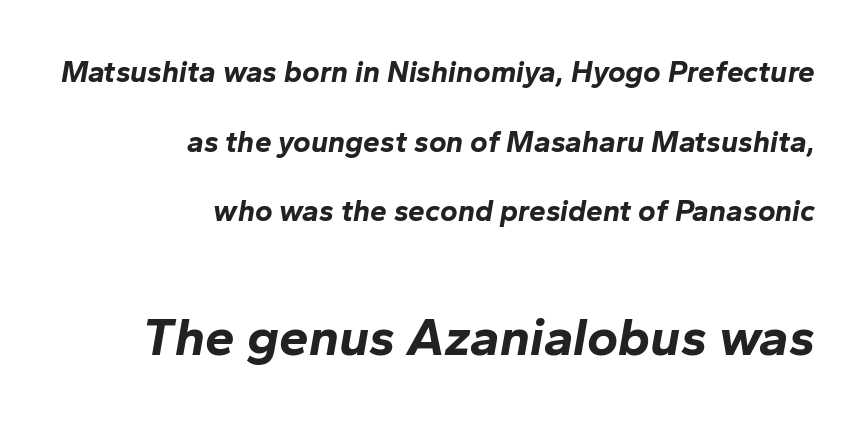
{"italic": "yes", "lean": "right", "slant_degrees": 10, "bold": "yes", "weight": "bold", "width": "normal", "stroke_contrast": "low", "x_height": "medium", "monospaced": "no", "underline": "no", "align": "right", "line_spacing": "loose", "line_spacing_ratio": 2.32, "letter_spacing": "normal", "letter_spacing_em": 0.0, "larger_block": "second", "size_ratio": 1.77, "glyph_px": 53}
